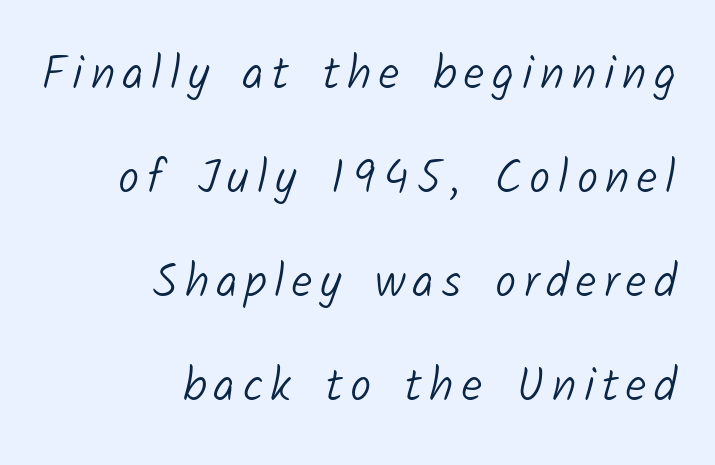
The designer went with a sans here, leaving each stem footless. Is the type heavy? It reads as light-to-regular instead. The passage shown stacks its lines with a broad gap. The face used here is proportionally spaced, like ordinary book or web type.
